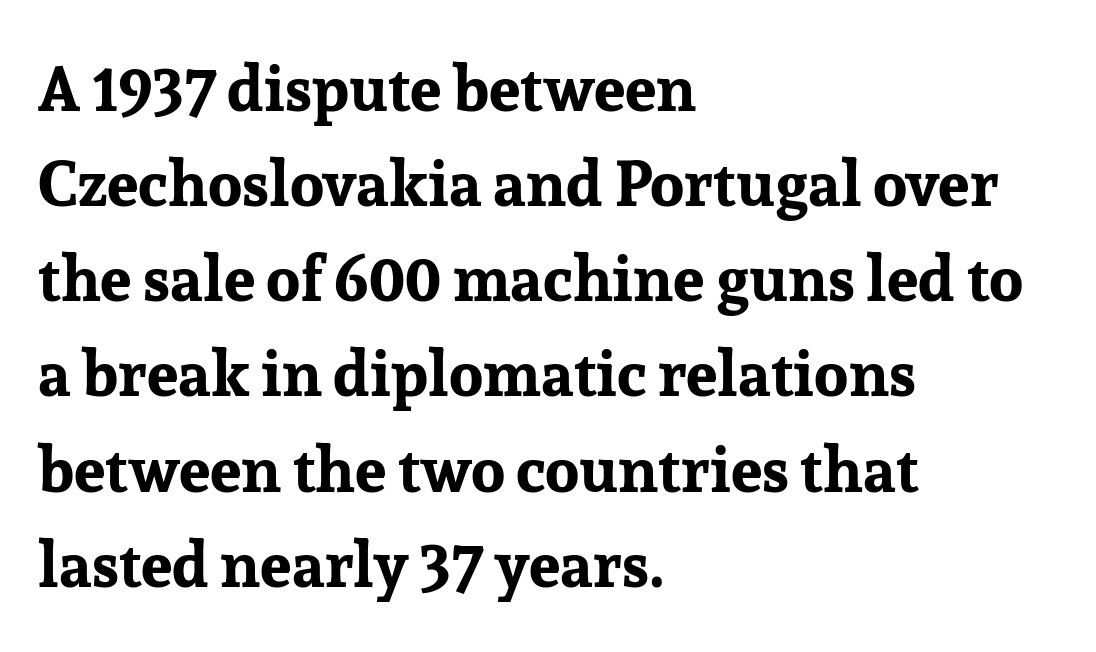
{"serif": "yes", "italic": "no", "bold": "yes", "weight": "bold", "width": "normal", "stroke_contrast": "low", "x_height": "medium", "monospaced": "no", "underline": "no", "align": "left", "line_spacing": "normal", "line_spacing_ratio": 1.51, "letter_spacing": "normal", "letter_spacing_em": 0.0, "glyph_px": 63}
